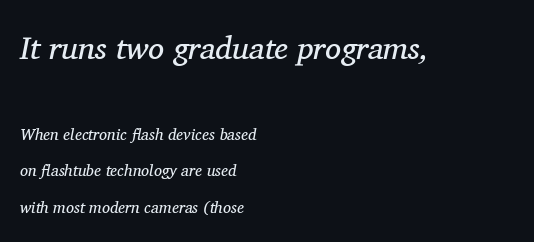
{"serif": "yes", "italic": "yes", "lean": "right", "slant_degrees": 11, "bold": "no", "weight": "regular", "width": "normal", "stroke_contrast": "medium", "x_height": "medium", "monospaced": "no", "underline": "no", "align": "left", "line_spacing": "loose", "line_spacing_ratio": 2.31, "letter_spacing": "normal", "letter_spacing_em": 0.0, "larger_block": "first", "size_ratio": 2.0, "glyph_px": 32}
